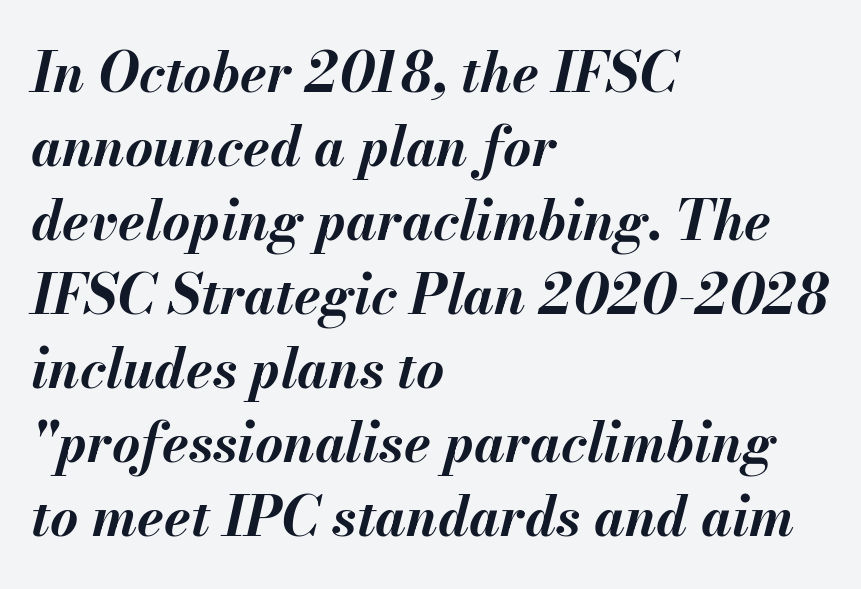
The image shows 54 px bold type, italic (leaning right); set left-aligned, normal line spacing (1.37x), normal letter spacing, not underlined; medium stroke contrast and a small x-height.
